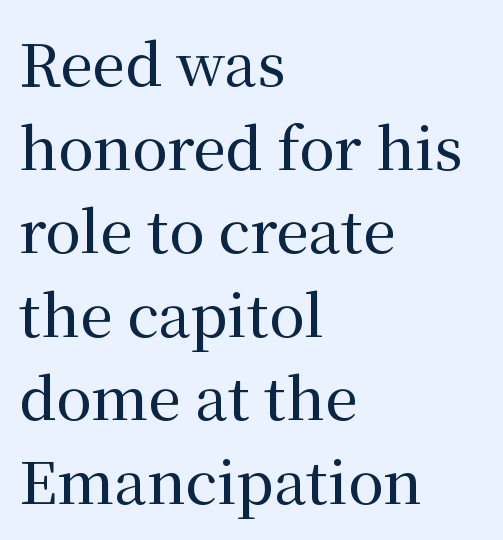
{"serif": "yes", "italic": "no", "width": "normal", "stroke_contrast": "medium", "x_height": "medium", "monospaced": "no", "underline": "no", "align": "left", "line_spacing": "normal", "line_spacing_ratio": 1.44, "letter_spacing": "normal", "letter_spacing_em": 0.0, "glyph_px": 58}
